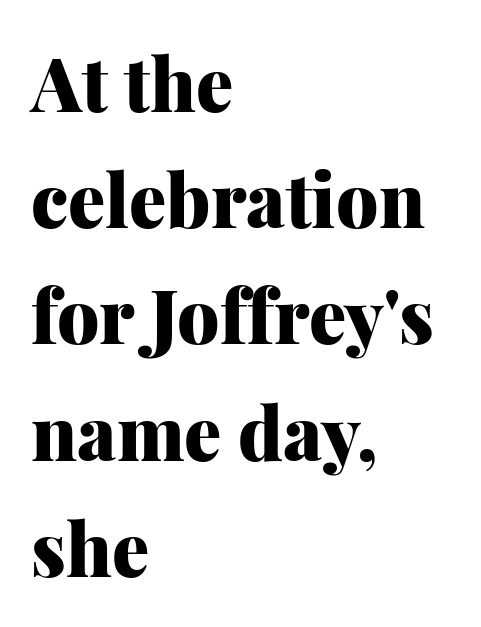
Q: Is the text bold? A: Yes.
Q: Is the text italic (slanted)? A: No, it is upright.
Q: Is the typeface a serif or a sans-serif typeface? A: Serif.
Q: Is the text underlined? A: No.
Q: How is the paragraph aligned? A: Left-aligned.
Q: Is the spacing between letters normal or unusually wide? A: Normal.
Q: Is the spacing between lines tight, normal or loose? A: Normal.
Q: Width (condensed, normal, or wide)? A: Normal.
Q: Stroke contrast? A: Medium.
Q: x-height? A: Medium.
Q: Monospaced? A: No.
